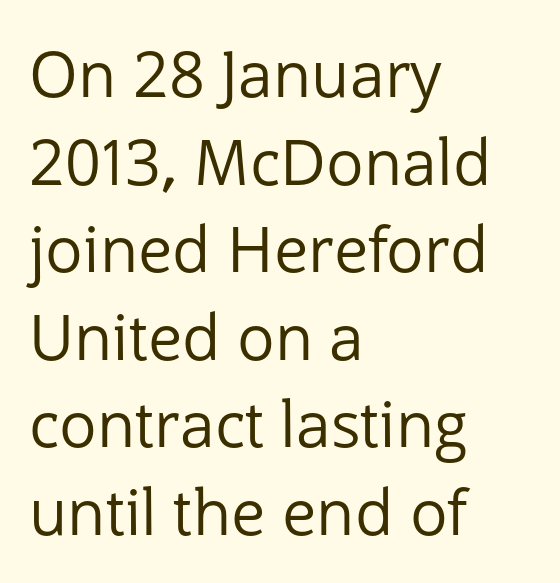
Q: Is the text bold? A: No.
Q: Is the text italic (slanted)? A: No, it is upright.
Q: Is the typeface a serif or a sans-serif typeface? A: Sans-serif.
Q: Is the text underlined? A: No.
Q: How is the paragraph aligned? A: Left-aligned.
Q: Is the spacing between letters normal or unusually wide? A: Normal.
Q: Is the spacing between lines tight, normal or loose? A: Normal.
Q: Width (condensed, normal, or wide)? A: Normal.
Q: Stroke contrast? A: Low.
Q: x-height? A: Medium.
Q: Monospaced? A: No.
